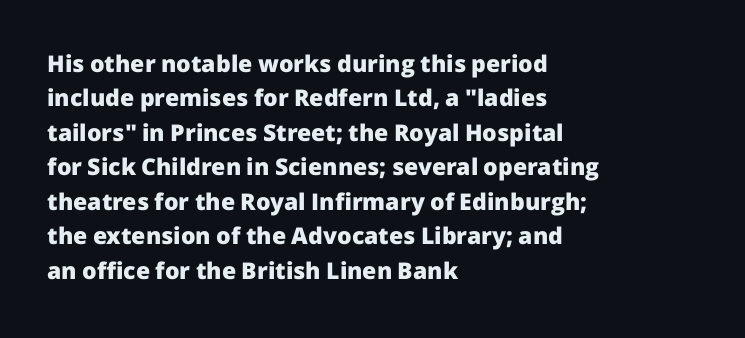
{"italic": "no", "bold": "yes", "underline": "no", "align": "left", "line_spacing": "normal", "line_spacing_ratio": 1.5, "letter_spacing": "normal", "letter_spacing_em": 0.0, "glyph_px": 23}
